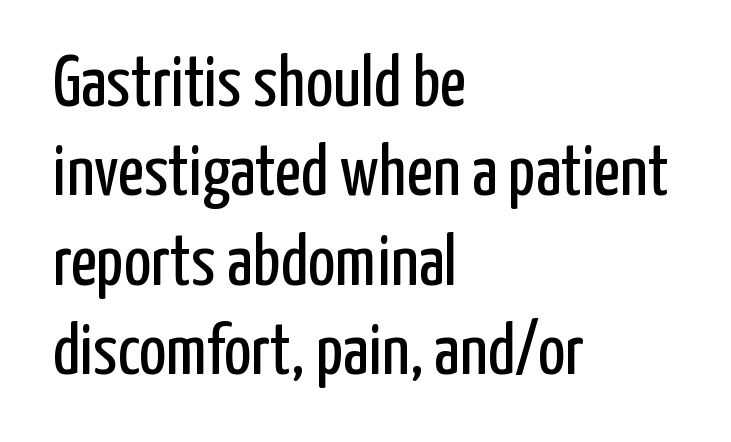
{"serif": "no", "italic": "no", "bold": "no", "weight": "regular", "width": "condensed", "stroke_contrast": "low", "x_height": "medium", "monospaced": "no", "underline": "no", "align": "left", "line_spacing_ratio": 1.24, "letter_spacing": "normal", "letter_spacing_em": 0.0, "glyph_px": 72}
